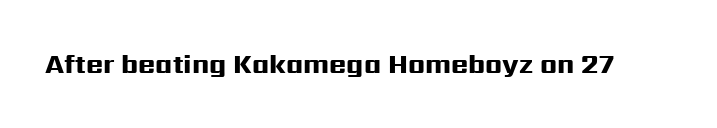
Q: Is the text bold? A: Yes.
Q: Is the text italic (slanted)? A: No, it is upright.
Q: Is the text underlined? A: No.
Q: Is the spacing between letters normal or unusually wide? A: Normal.
